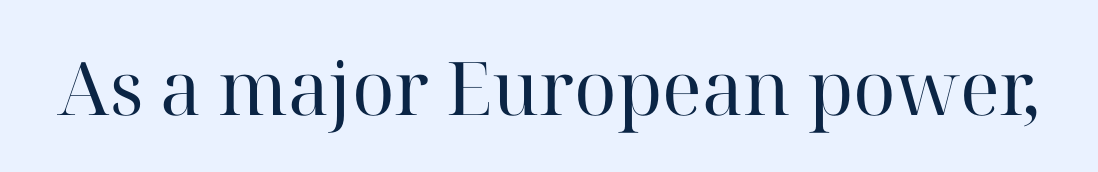
Is the stroke heavy? The answer is a plain regular-or-lighter. The passage shown is not underscored anywhere. Character widths vary here, with narrow letters taking less room than wide ones. Small tapered or slab feet sit at the stroke ends, so this counts as serif.
